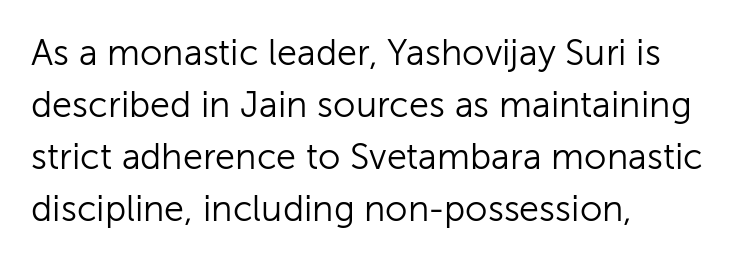
Q: Is the text bold? A: No.
Q: Is the text italic (slanted)? A: No, it is upright.
Q: Is the typeface a serif or a sans-serif typeface? A: Sans-serif.
Q: Is the text underlined? A: No.
Q: How is the paragraph aligned? A: Left-aligned.
Q: Is the spacing between letters normal or unusually wide? A: Normal.
Q: Is the spacing between lines tight, normal or loose? A: Normal.
Q: Width (condensed, normal, or wide)? A: Normal.
Q: Stroke contrast? A: Low.
Q: x-height? A: Medium.
Q: Monospaced? A: No.
